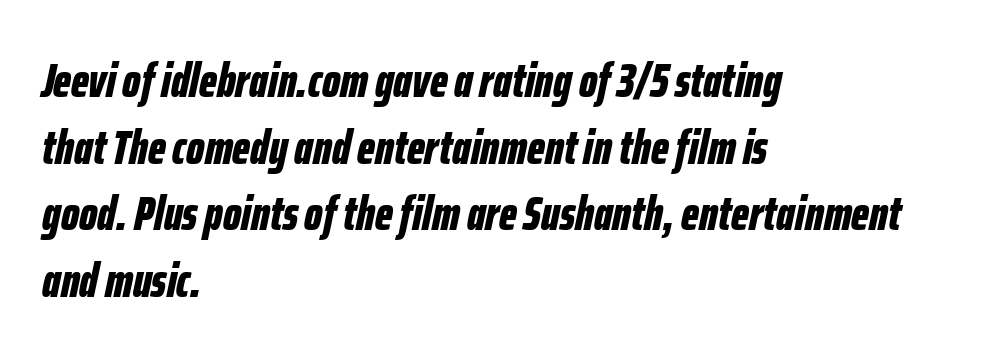
These lines are rendered in a variable-pitch font. Notice how thick the strokes are: this is what a full bold looks like. Letter spacing: default. The text carries the slant typical of an italic or oblique font. The rendering uses a moderate line-height, typical for paragraphs.
